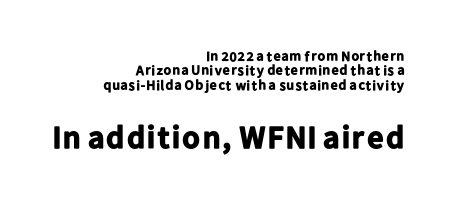
The image shows 32 px bold sans-serif type, upright; set right-aligned, tight line spacing (1.03x), normal letter spacing, not underlined; the second (bottom) block is 2.29x larger; low stroke contrast and a medium x-height.
